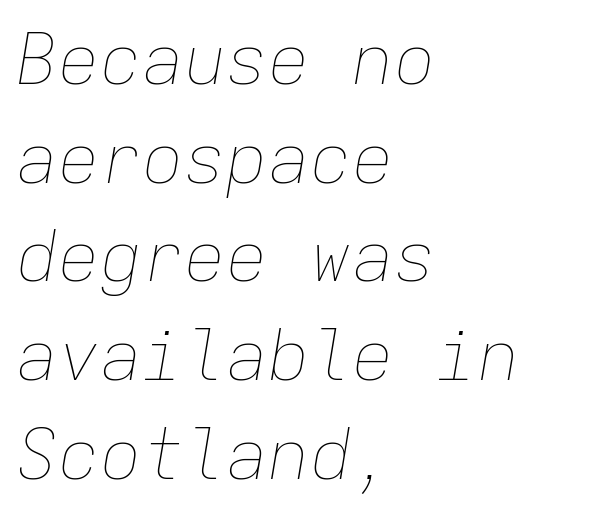
Only glyphs here, with clear space below each row. Each new line begins a customary step beneath the previous one. In terms of posture, this sample is oblique. Here the designer chose a console-style face with uniform glyph widths. Each word holds together tightly as a unit, with standard inter-letter gaps. These lines stack with their left ends in a neat column.
